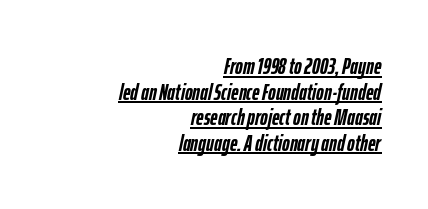
The image shows 23 px bold type, italic (leaning right); set right-aligned, tight line spacing (1.11x), normal letter spacing, underlined.
